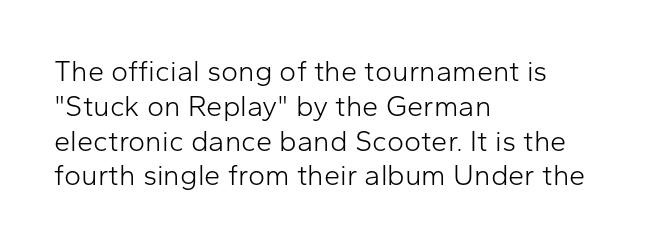
Quick note: underline off. Note the varied advance widths — an 'i' is clearly narrower than an 'm'. Short and long lines alike share a common starting point at left. The font family rendered here belongs to the sans-serif group.
